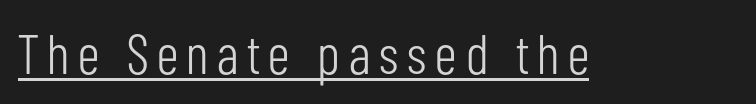
{"serif": "no", "italic": "no", "bold": "no", "weight": "light", "width": "condensed", "stroke_contrast": "low", "x_height": "medium", "monospaced": "no", "underline": "yes", "glyph_px": 56}
